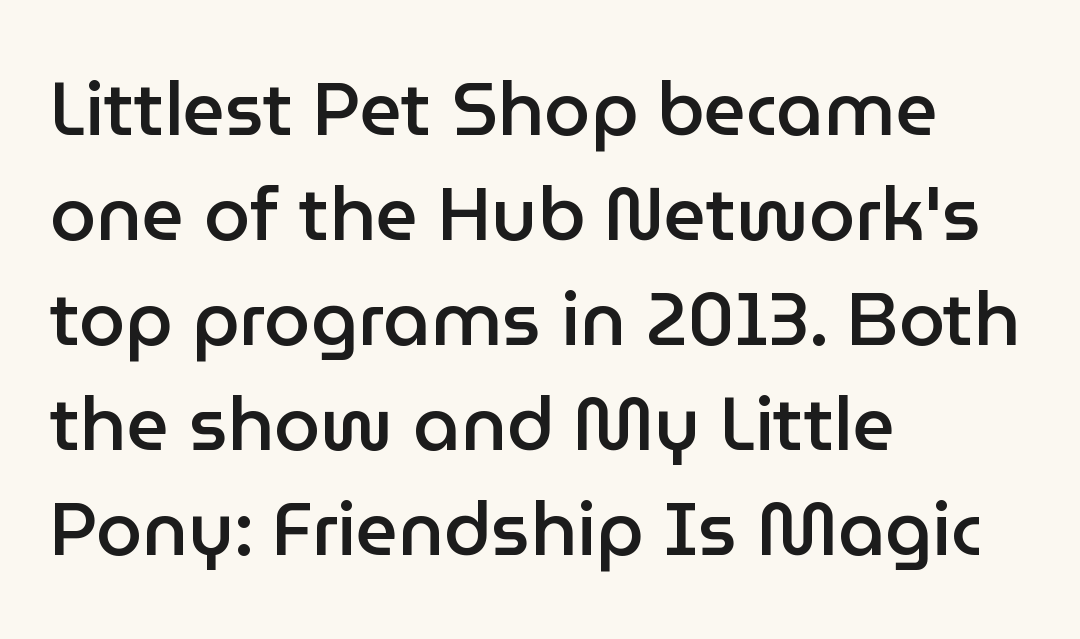
{"serif": "no", "italic": "no", "bold": "semi", "weight": "semibold", "width": "normal", "stroke_contrast": "low", "x_height": "medium", "monospaced": "no", "underline": "no", "align": "left", "line_spacing": "normal", "line_spacing_ratio": 1.42, "letter_spacing": "normal", "letter_spacing_em": 0.0, "glyph_px": 74}
